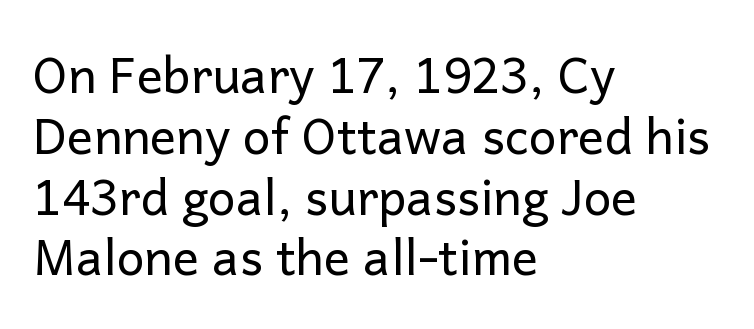
{"serif": "no", "italic": "no", "bold": "no", "weight": "regular", "width": "normal", "stroke_contrast": "low", "x_height": "medium", "monospaced": "no", "underline": "no", "align": "left", "line_spacing_ratio": 1.24, "letter_spacing": "normal", "letter_spacing_em": 0.0, "glyph_px": 49}
